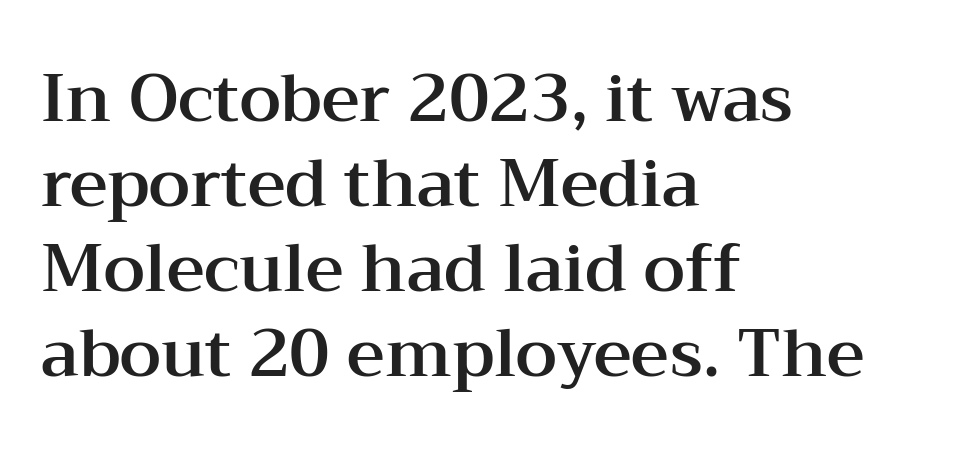
{"serif": "yes", "italic": "no", "width": "wide", "stroke_contrast": "medium", "x_height": "medium", "monospaced": "no", "underline": "no", "align": "left", "line_spacing": "normal", "line_spacing_ratio": 1.29, "letter_spacing": "normal", "letter_spacing_em": 0.0, "glyph_px": 66}
